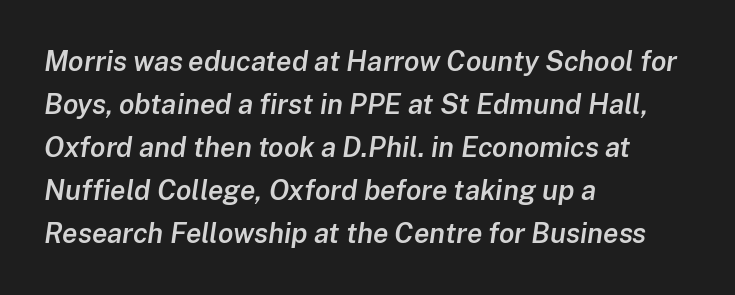
The image shows 28 px semibold type, italic (leaning right); set left-aligned, normal line spacing (1.54x), normal letter spacing, not underlined; low stroke contrast and a medium x-height.
